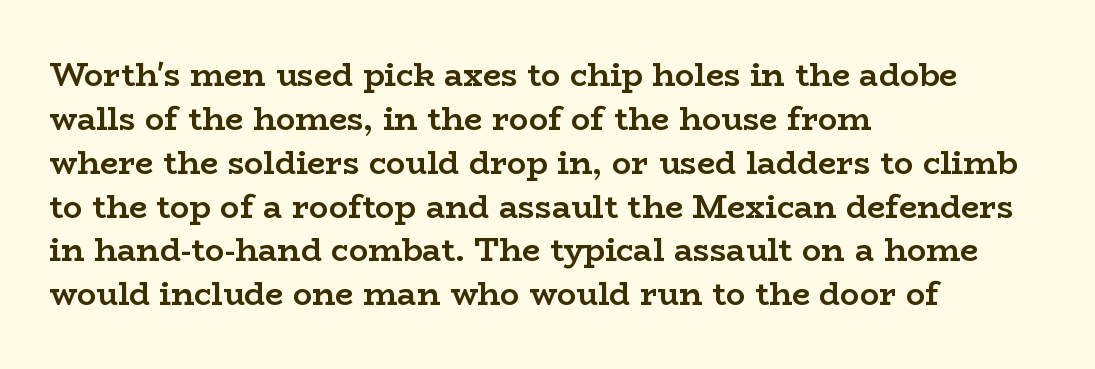
The image shows 32 px semibold, wide serif type, upright; set left-aligned, normal line spacing (1.37x), normal letter spacing, not underlined; low stroke contrast and a medium x-height.
